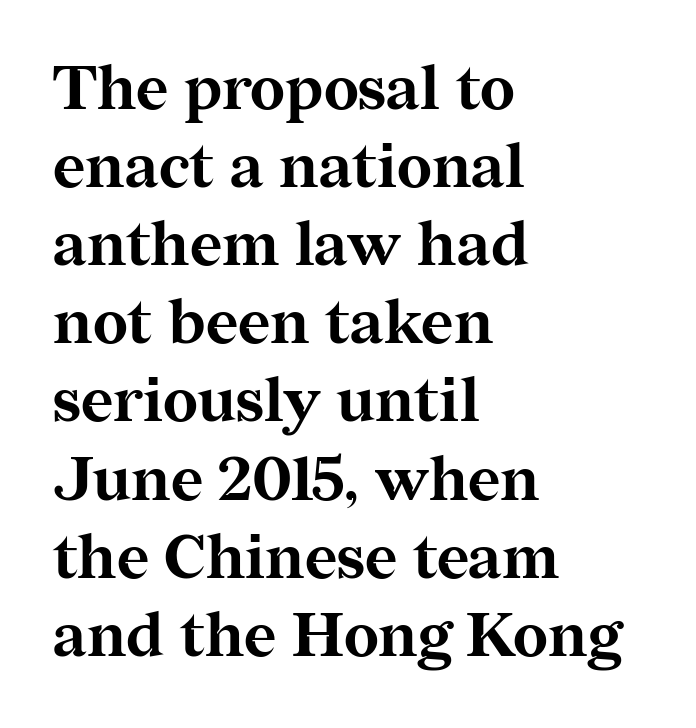
Interline gaps are of average width in this sample. Leftover space on each line is placed entirely after the last word. This is heavy type, rendered in bold. Glyph-to-glyph distance matches everyday printed text. If you drew a line through each stem, it would be perfectly vertical.
